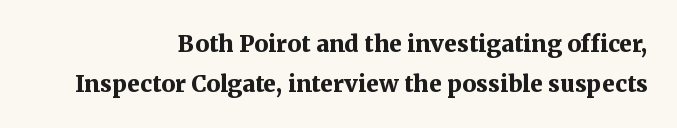
The zone under the glyphs is completely vacant. Upright lettering throughout. Students, note that the glyphs here touch the page at normal intervals. Every row of glyphs terminates at an identical x-position on the right. Bold? Absolutely — the strokes are thick and heavy.
